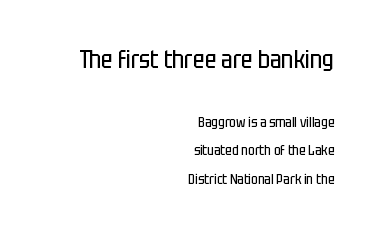
Q: Is the text bold? A: No.
Q: Is the text italic (slanted)? A: No, it is upright.
Q: Is the text underlined? A: No.
Q: How is the paragraph aligned? A: Right-aligned.
Q: Is the spacing between letters normal or unusually wide? A: Normal.
Q: Is the spacing between lines tight, normal or loose? A: Loose.
Q: Which block of text is set in a larger size, the first (top) or the second (bottom)? A: The first (top) one.
